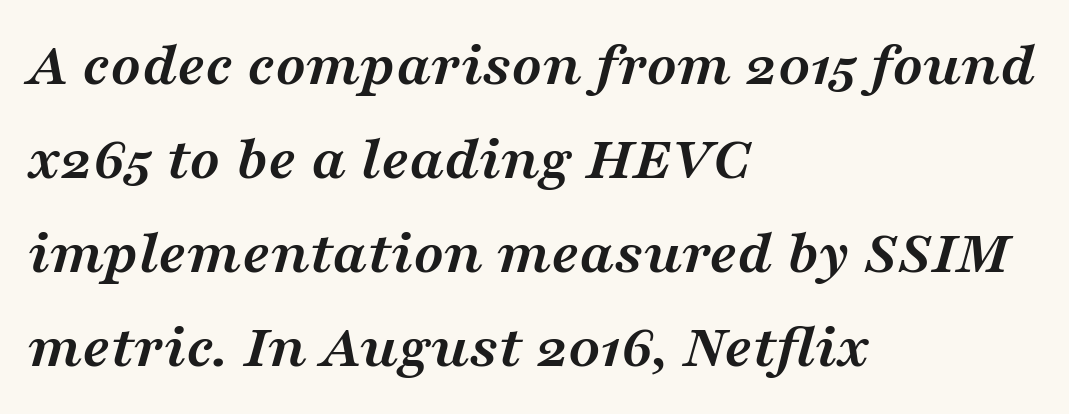
Q: Is the text bold? A: Yes.
Q: Is the text italic (slanted)? A: Yes, it leans right by about 16 degrees.
Q: Is the typeface a serif or a sans-serif typeface? A: Serif.
Q: Is the text underlined? A: No.
Q: How is the paragraph aligned? A: Left-aligned.
Q: Is the spacing between letters normal or unusually wide? A: Normal.
Q: Is the spacing between lines tight, normal or loose? A: Normal.
Q: Width (condensed, normal, or wide)? A: Wide.
Q: Stroke contrast? A: Medium.
Q: x-height? A: Medium.
Q: Monospaced? A: No.
